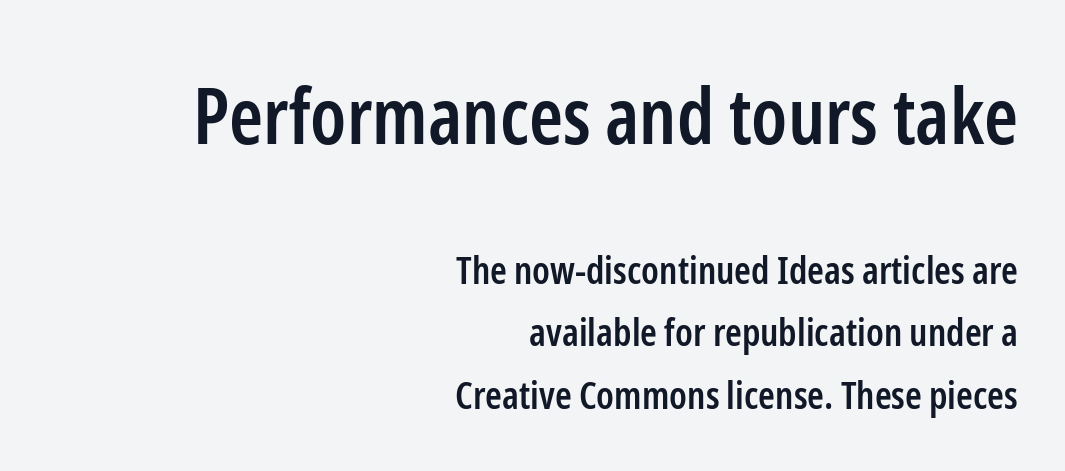
Q: Is the text bold? A: Semi-bold.
Q: Is the text italic (slanted)? A: No, it is upright.
Q: Is the typeface a serif or a sans-serif typeface? A: Sans-serif.
Q: Is the text underlined? A: No.
Q: How is the paragraph aligned? A: Right-aligned.
Q: Is the spacing between letters normal or unusually wide? A: Normal.
Q: Is the spacing between lines tight, normal or loose? A: Normal.
Q: Which block of text is set in a larger size, the first (top) or the second (bottom)? A: The first (top) one.
Q: Width (condensed, normal, or wide)? A: Condensed.
Q: Stroke contrast? A: Low.
Q: x-height? A: Medium.
Q: Monospaced? A: No.
